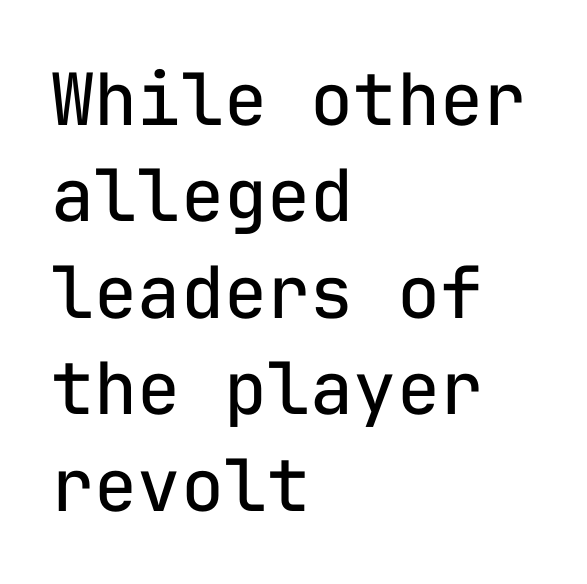
The font is comparable to plain body text, perhaps lighter. Every stem runs plumb, perpendicular to the baseline. Plain, unruled lines of type. To sum up the face: it is a sans, with no serifs. The gaps between neighbouring characters are ordinary and unremarkable. The block of text has a typical density, with ordinary space between rows.
